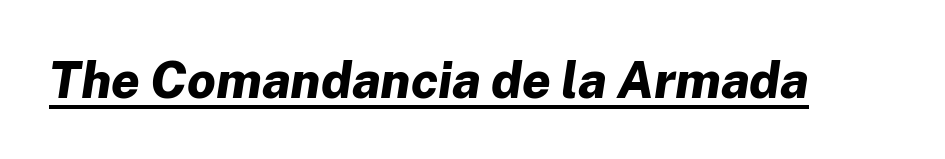
The glyphs look as if they've been sheared to an angle. The font is running at its bold setting. The tracking reads as untouched default to a designer's eye. Notice how a bar underscores the lettering throughout. Looks like regular typesetting: each glyph gets only the width it needs.
